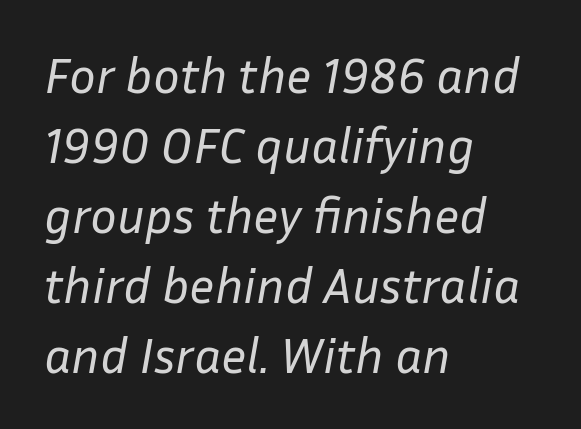
This is oblique type, the kind used for emphasis or titles. Is the stroke heavy? The answer is a plain regular-or-lighter. You could not count columns in this text — the font is proportionally spaced. In CSS terms this would be text-align: left.
